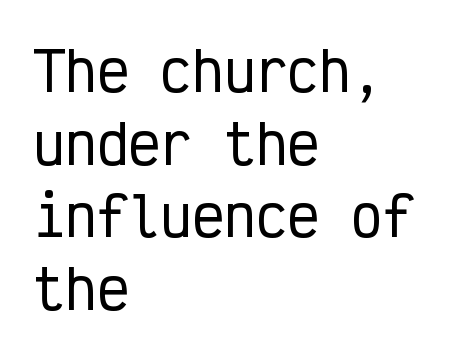
You could count columns in this text — the font is strictly monospaced. A clean baseline with only descenders dipping below it. You can tell it's not italic because the verticals are truly vertical. Each letter's strokes conclude bluntly, with no projecting serifs. If you drew a ruler down the left edge, every line would touch it. The gaps between neighbouring characters are ordinary and unremarkable.
